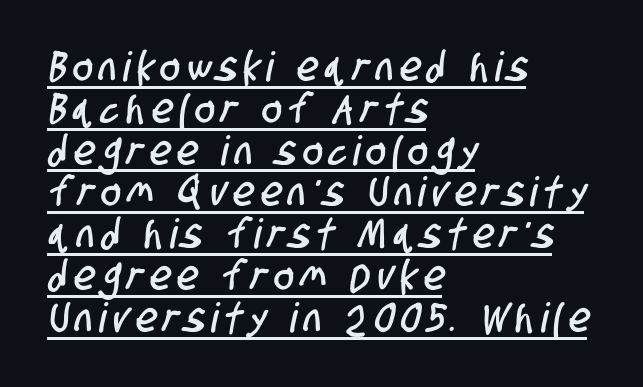
{"serif": "no", "width": "condensed", "stroke_contrast": "low", "x_height": "large", "monospaced": "no", "underline": "yes", "align": "left", "line_spacing": "tight", "line_spacing_ratio": 1.02, "glyph_px": 41}
